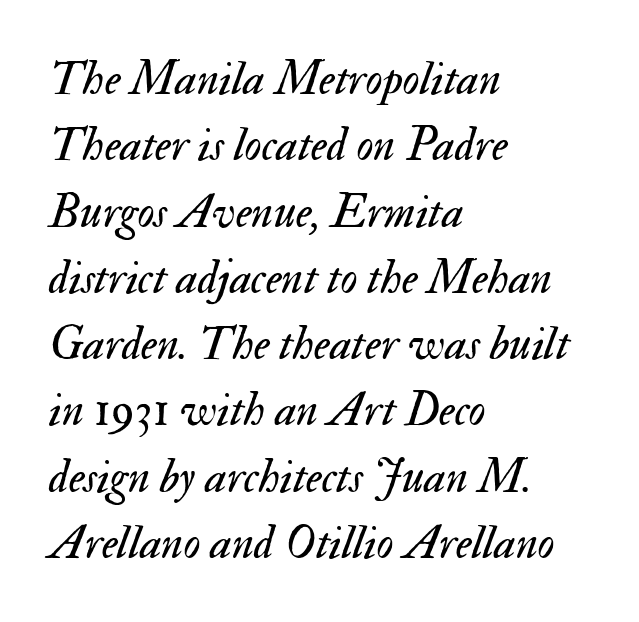
{"italic": "yes", "lean": "right", "slant_degrees": 17, "bold": "no", "weight": "regular", "width": "normal", "stroke_contrast": "medium", "x_height": "small", "monospaced": "no", "underline": "no", "align": "left", "line_spacing": "normal", "line_spacing_ratio": 1.41, "letter_spacing": "normal", "letter_spacing_em": 0.0, "glyph_px": 47}
